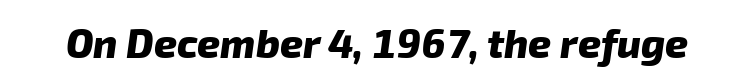
The passage shown has conventional tracking throughout. Type style note: lacks serifs. Proportional: the letters do not fall into vertical columns. The typesetting leans heavy: a genuine bold. Check under the words: just untouched page.
